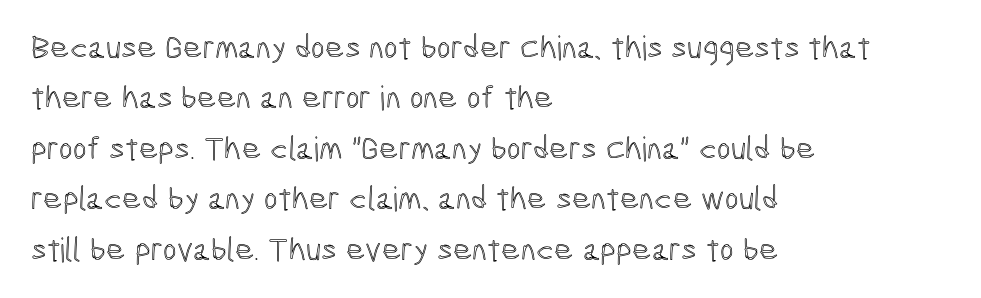
{"italic": "no", "width": "condensed", "x_height": "medium", "monospaced": "no", "underline": "no", "align": "left", "line_spacing": "normal", "line_spacing_ratio": 1.53, "letter_spacing": "normal", "letter_spacing_em": 0.0, "glyph_px": 33}
